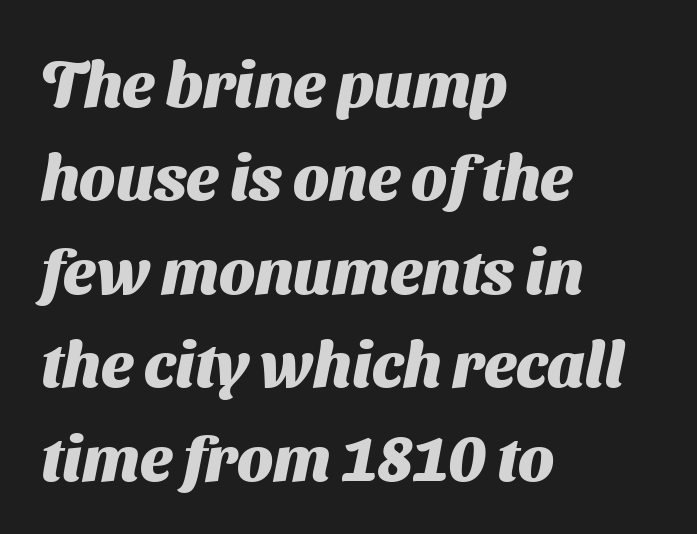
Q: Is the text bold? A: Yes.
Q: Is the typeface a serif or a sans-serif typeface? A: Sans-serif.
Q: Is the text underlined? A: No.
Q: How is the paragraph aligned? A: Left-aligned.
Q: Is the spacing between letters normal or unusually wide? A: Normal.
Q: Is the spacing between lines tight, normal or loose? A: Normal.
Q: Width (condensed, normal, or wide)? A: Normal.
Q: Stroke contrast? A: Medium.
Q: x-height? A: Medium.
Q: Monospaced? A: No.
